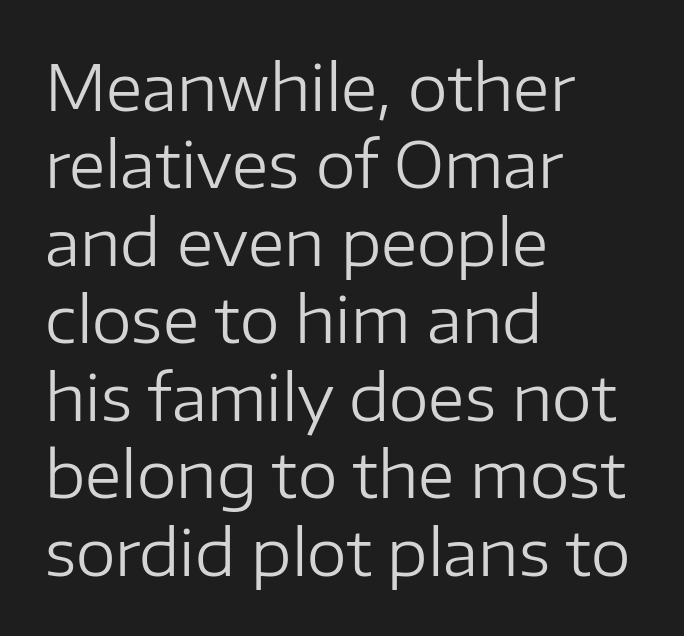
The passage shown has conventional tracking throughout. Heaviness? Minimal to ordinary, like unemphasized prose. Is there any slant? The stems are plumb. I'd call this a sans setting — the letters go barefoot.
